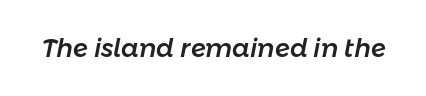
Q: Is the text italic (slanted)? A: Yes, it leans right by about 11 degrees.
Q: Is the text underlined? A: No.
Q: Is the spacing between letters normal or unusually wide? A: Normal.
